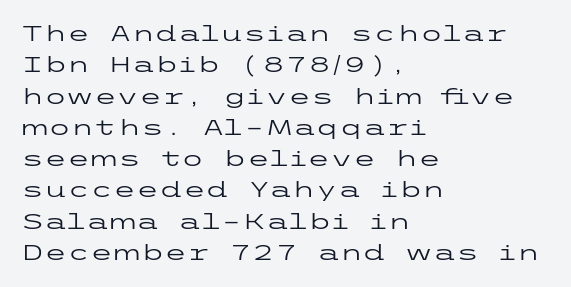
Ordinary non-slanted type is in use. Honestly, the row spacing looks completely unremarkable. These lines keep a tight, regular rhythm from letter to letter. These lines stack with their left ends in a neat column.
